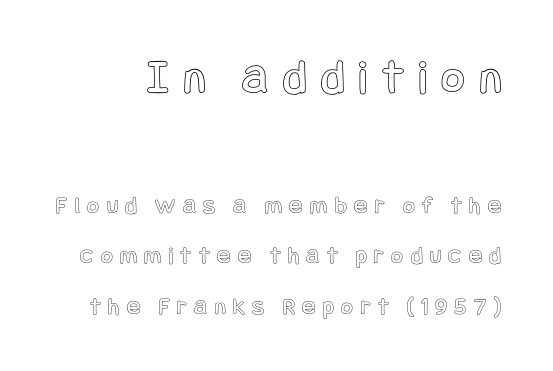
Of the two passages, the one on top uses the larger point size. You could fit nearly another row in the gap between these rows. Compared with typical body copy, the letter spacing here is much looser. Lines of text with bare space underneath. Every character sits straight up, as roman type does.
